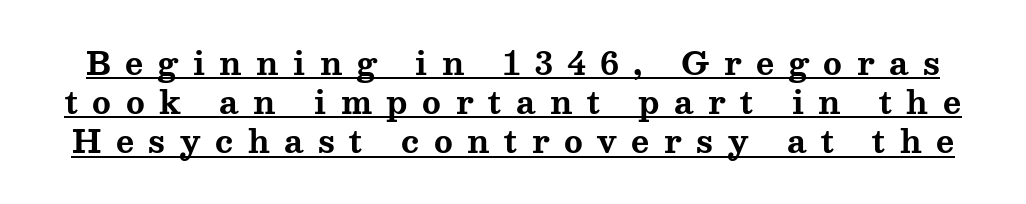
{"serif": "yes", "italic": "no", "bold": "yes", "weight": "bold", "width": "wide", "stroke_contrast": "medium", "x_height": "medium", "monospaced": "no", "underline": "yes", "line_spacing": "normal", "line_spacing_ratio": 1.26, "letter_spacing": "wide", "letter_spacing_em": 0.47, "glyph_px": 31}
